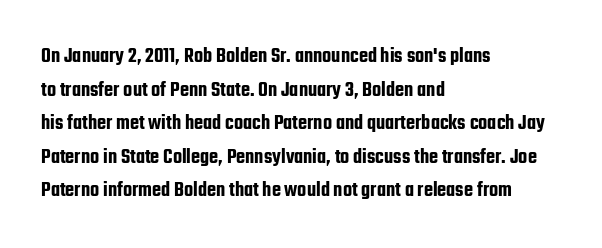
Between one letter and the next there's only the usual sliver of space. The baseline area is clear. Vertically, the passage feels balanced, rows spaced as you'd expect. This sample is left-justified, so line endings fall wherever the words run out.
